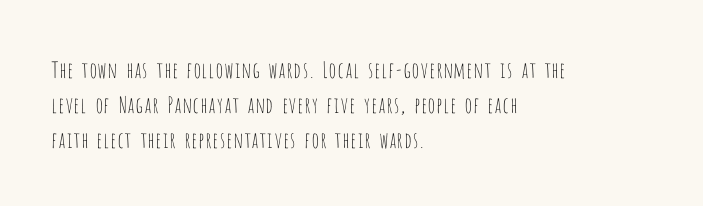
Q: Is the text bold? A: No.
Q: Is the text italic (slanted)? A: No, it is upright.
Q: Is the text underlined? A: No.
Q: How is the paragraph aligned? A: Left-aligned.
Q: Is the spacing between letters normal or unusually wide? A: Normal.
Q: Is the spacing between lines tight, normal or loose? A: Normal.
